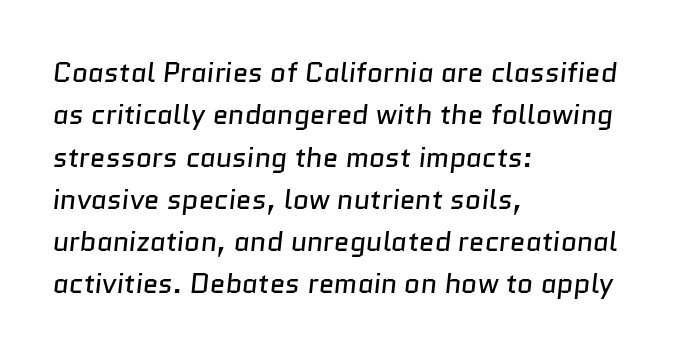
Each row of text sits above clean, open space. These lines are set flush left with a ragged right edge. This sample has the flowing, uneven cadence of proportional lettering. Observe the absence of serifs on each vertical stroke in this sample. Bold? No — there's no thickening of the strokes. Characters follow at the spacing the type designer built in.
